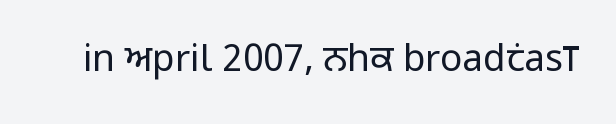
{"serif": "no", "italic": "no", "bold": "no", "weight": "regular", "width": "condensed", "stroke_contrast": "low", "x_height": "large", "monospaced": "no", "underline": "no", "letter_spacing": "normal", "letter_spacing_em": 0.0, "glyph_px": 37}
